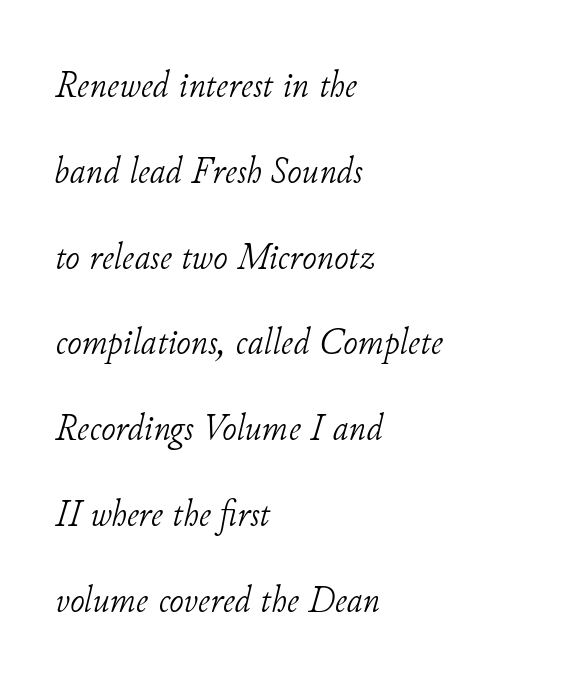
{"serif": "yes", "italic": "yes", "lean": "right", "slant_degrees": 11, "bold": "no", "weight": "light", "width": "normal", "stroke_contrast": "low", "x_height": "small", "monospaced": "no", "underline": "no", "align": "left", "line_spacing": "loose", "line_spacing_ratio": 2.2, "letter_spacing": "normal", "letter_spacing_em": 0.0, "glyph_px": 39}
